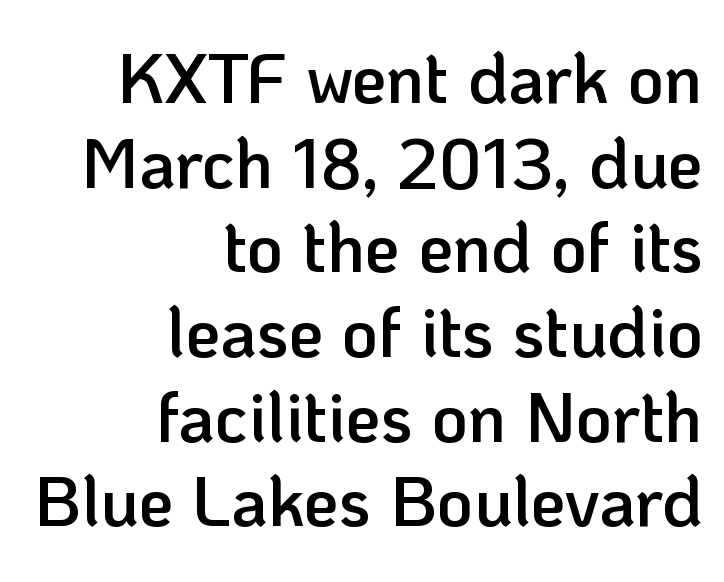
{"serif": "no", "italic": "no", "bold": "semi", "weight": "semibold", "width": "normal", "stroke_contrast": "low", "x_height": "medium", "monospaced": "no", "underline": "no", "align": "right", "line_spacing_ratio": 1.21, "letter_spacing": "normal", "letter_spacing_em": 0.0, "glyph_px": 70}
